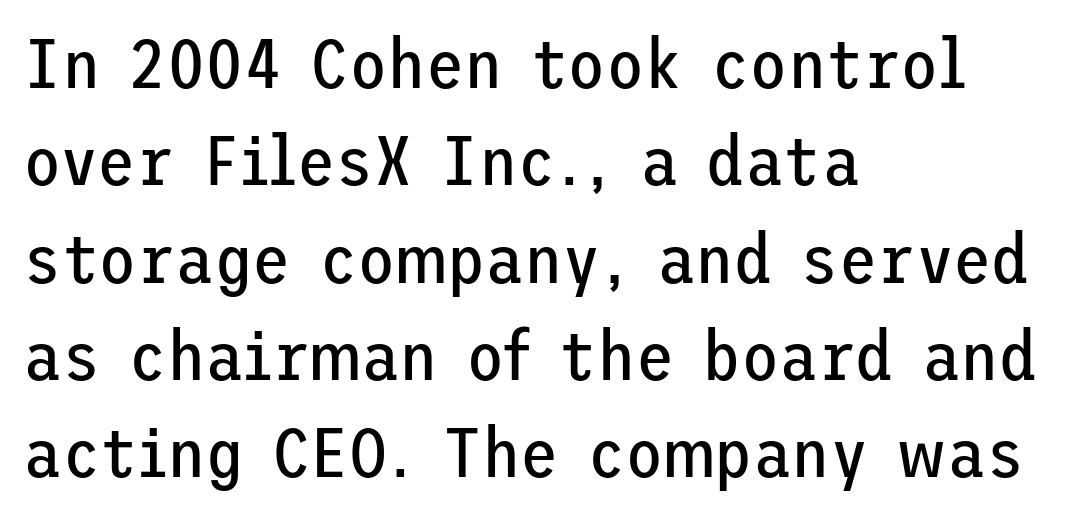
{"serif": "no", "italic": "no", "bold": "no", "weight": "regular", "width": "normal", "stroke_contrast": "low", "x_height": "medium", "underline": "no", "align": "left", "line_spacing": "normal", "line_spacing_ratio": 1.39, "letter_spacing": "normal", "letter_spacing_em": 0.0, "glyph_px": 70}
